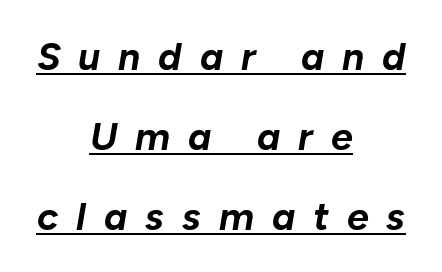
Q: Is the text bold? A: Yes.
Q: Is the text italic (slanted)? A: Yes, it leans right by about 10 degrees.
Q: Is the text underlined? A: Yes.
Q: How is the paragraph aligned? A: Centered.
Q: Is the spacing between letters normal or unusually wide? A: Unusually wide.
Q: Is the spacing between lines tight, normal or loose? A: Loose.
Q: Width (condensed, normal, or wide)? A: Normal.
Q: Stroke contrast? A: Low.
Q: x-height? A: Medium.
Q: Monospaced? A: No.
